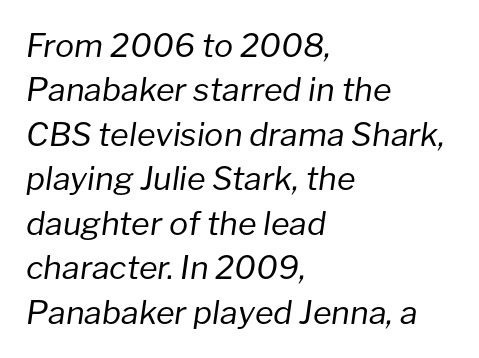
These lines are rendered in a variable-pitch font. Between one letter and the next there's only the usual sliver of space. The space between consecutive lines is moderate. Does the copy run flush right? No — it runs flush left.
